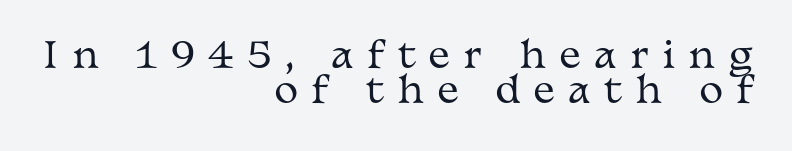
Q: Is the text bold? A: No.
Q: Is the text italic (slanted)? A: No, it is upright.
Q: Is the typeface a serif or a sans-serif typeface? A: Serif.
Q: Is the text underlined? A: No.
Q: How is the paragraph aligned? A: Right-aligned.
Q: Is the spacing between letters normal or unusually wide? A: Unusually wide.
Q: Is the spacing between lines tight, normal or loose? A: Tight.
Q: Width (condensed, normal, or wide)? A: Wide.
Q: Stroke contrast? A: Medium.
Q: x-height? A: Medium.
Q: Monospaced? A: No.
